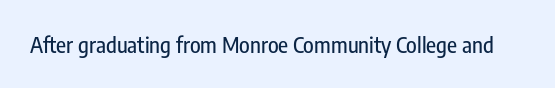
Q: Is the text italic (slanted)? A: No, it is upright.
Q: Is the text underlined? A: No.
Q: Is the spacing between letters normal or unusually wide? A: Normal.
